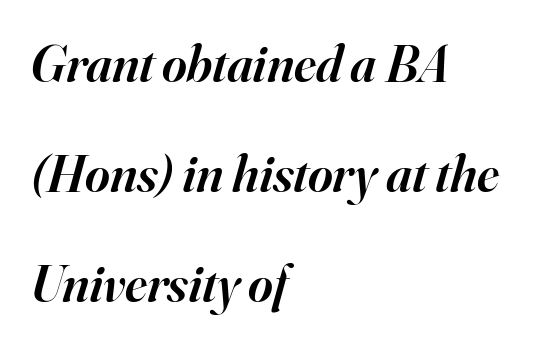
{"serif": "yes", "italic": "yes", "lean": "right", "slant_degrees": 16, "bold": "semi", "weight": "semibold", "width": "normal", "stroke_contrast": "high", "x_height": "small", "monospaced": "no", "underline": "no", "align": "left", "line_spacing": "loose", "line_spacing_ratio": 2.08, "letter_spacing": "normal", "letter_spacing_em": 0.0, "glyph_px": 53}
